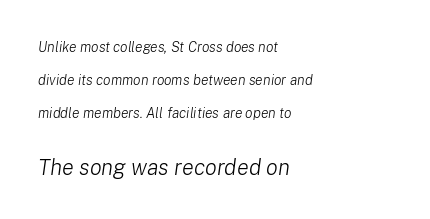
{"italic": "yes", "lean": "right", "slant_degrees": 8, "bold": "no", "underline": "no", "align": "left", "line_spacing": "loose", "line_spacing_ratio": 2.35, "letter_spacing": "normal", "letter_spacing_em": 0.0, "larger_block": "second", "size_ratio": 1.57, "glyph_px": 22}
